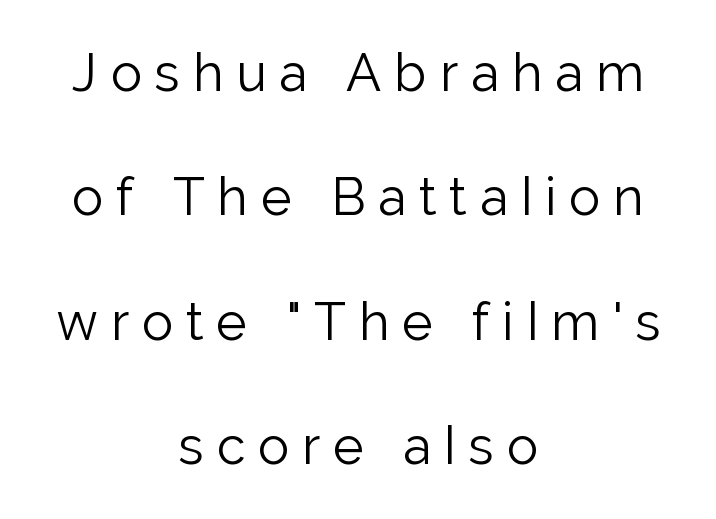
The image shows 52 px light sans-serif type, upright; set centered, loose line spacing (2.39x), unusually wide letter spacing (+0.25 em), not underlined; low stroke contrast and a medium x-height.
